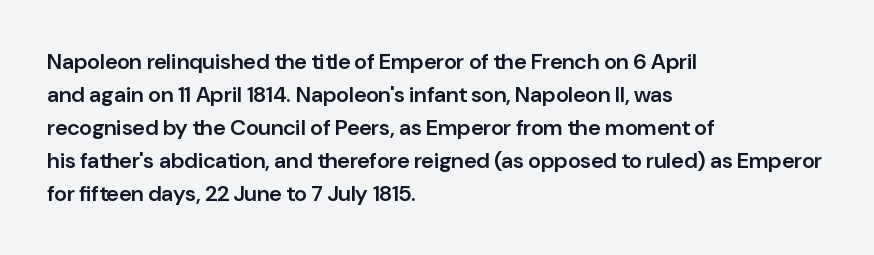
Q: Is the text bold? A: Semi-bold.
Q: Is the text italic (slanted)? A: No, it is upright.
Q: Is the text underlined? A: No.
Q: How is the paragraph aligned? A: Left-aligned.
Q: Is the spacing between letters normal or unusually wide? A: Normal.
Q: Is the spacing between lines tight, normal or loose? A: Normal.
